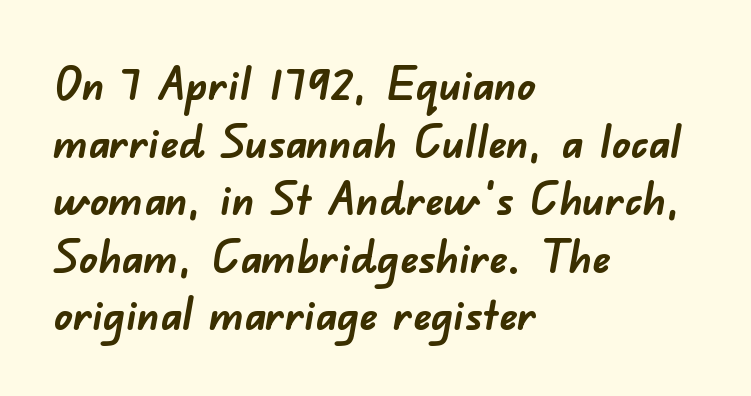
The image shows 45 px semibold sans-serif type; set left-aligned, normal line spacing (1.28x), normal letter spacing, not underlined; low stroke contrast and a small x-height.
